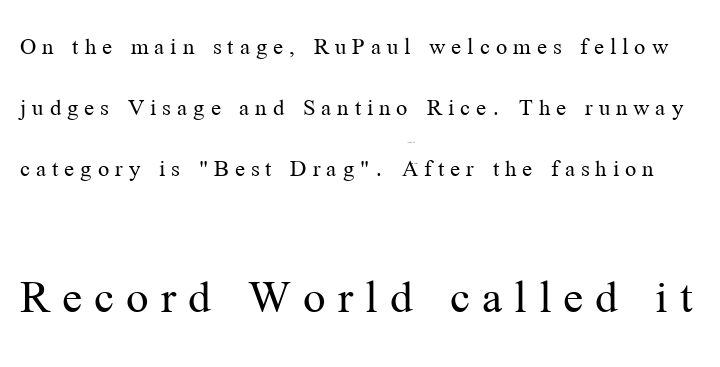
Do the characters align in a grid? No, the font is proportional. The glyphs are unaccompanied by any horizontal stroke below them. Stroke terminals: seriffed. Is there any slant? The stems are plumb.
